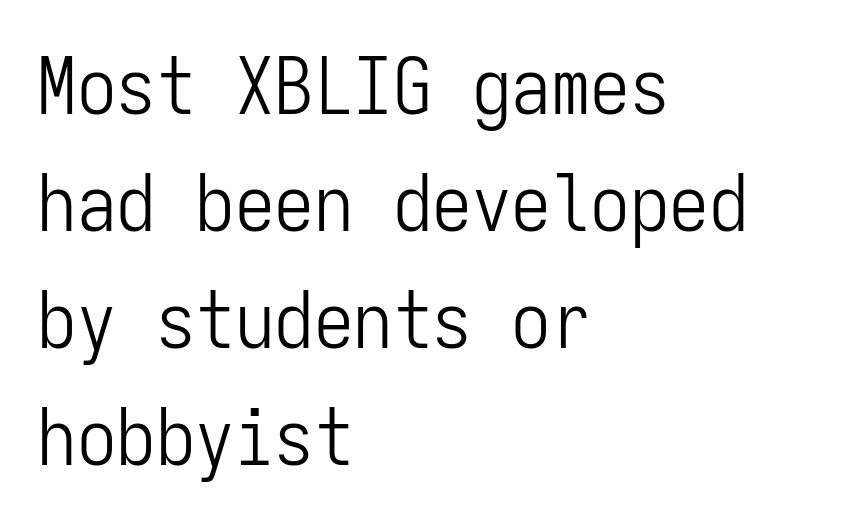
These lines are set flush left with a ragged right edge. The lines sit at an ordinary, default distance from one another. The glyphs are unaccompanied by any horizontal stroke below them. Each word holds together tightly as a unit, with standard inter-letter gaps.
